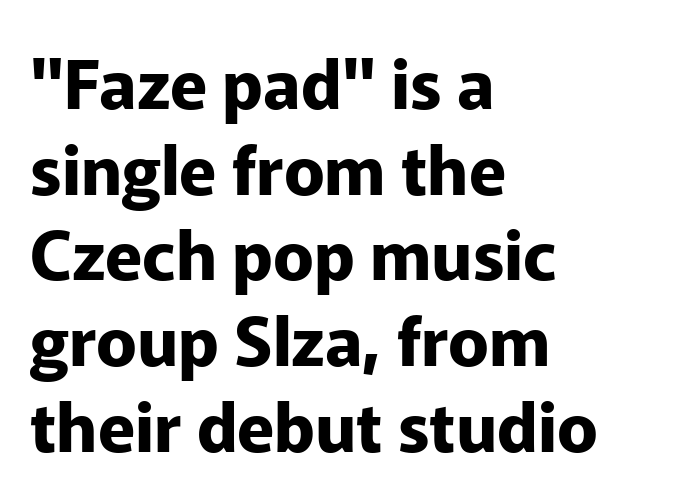
Look at the bottom of the vertical strokes: they stop flat, with no serifs. Typeset ragged right — the left edge is the straight one. Looks like regular typesetting: each glyph gets only the width it needs. Honestly, there is no underline to notice here at all. No extra tracking has been applied to these lines.
